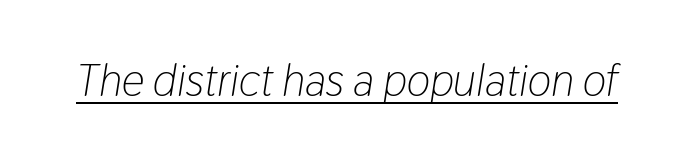
Does the lettering tilt? It does — this is italic. Tracking value appears to be zero — textbook default spacing. Proportional: the letters do not fall into vertical columns. Compared with undecorated copy, this sample adds a rule below the words. No heavy texture on the line: the type isn't bold.
